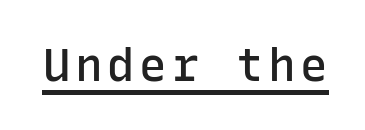
The image shows 46 px semibold sans-serif type, upright, monospaced; set underlined; low stroke contrast and a medium x-height.
